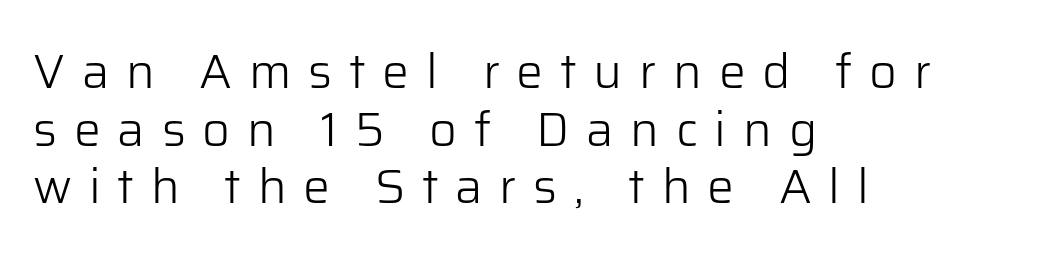
Q: Is the text bold? A: No.
Q: Is the text italic (slanted)? A: No, it is upright.
Q: Is the typeface a serif or a sans-serif typeface? A: Sans-serif.
Q: Is the text underlined? A: No.
Q: How is the paragraph aligned? A: Left-aligned.
Q: Is the spacing between letters normal or unusually wide? A: Unusually wide.
Q: Width (condensed, normal, or wide)? A: Normal.
Q: Stroke contrast? A: Low.
Q: x-height? A: Medium.
Q: Monospaced? A: No.
